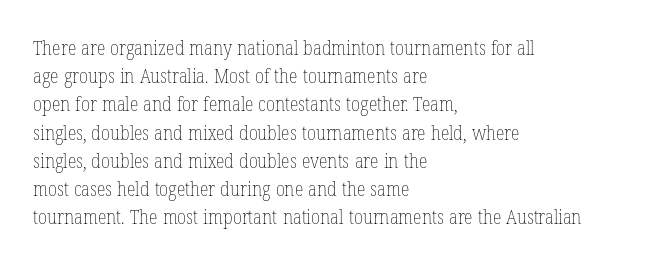
{"italic": "no", "bold": "no", "underline": "no", "align": "left", "line_spacing": "normal", "line_spacing_ratio": 1.41, "letter_spacing": "normal", "letter_spacing_em": 0.0, "glyph_px": 20}
